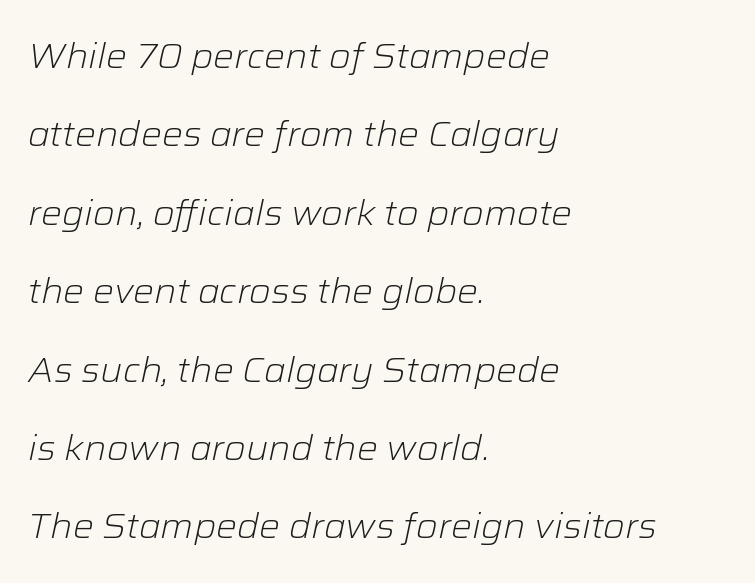
{"italic": "yes", "lean": "right", "slant_degrees": 12, "bold": "no", "weight": "light", "width": "normal", "stroke_contrast": "low", "x_height": "medium", "monospaced": "no", "underline": "no", "align": "left", "line_spacing": "loose", "line_spacing_ratio": 2.24, "letter_spacing": "normal", "letter_spacing_em": 0.0, "glyph_px": 35}
